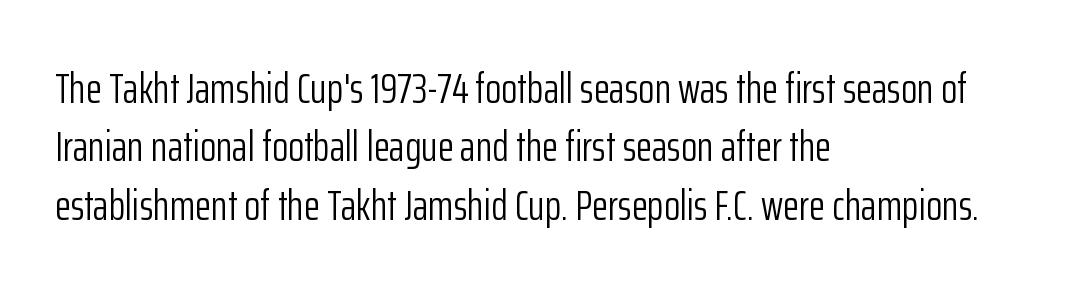
Q: Is the text bold? A: No.
Q: Is the text italic (slanted)? A: No, it is upright.
Q: Is the typeface a serif or a sans-serif typeface? A: Sans-serif.
Q: Is the text underlined? A: No.
Q: How is the paragraph aligned? A: Left-aligned.
Q: Is the spacing between letters normal or unusually wide? A: Normal.
Q: Is the spacing between lines tight, normal or loose? A: Normal.
Q: Width (condensed, normal, or wide)? A: Condensed.
Q: Stroke contrast? A: Low.
Q: x-height? A: Medium.
Q: Monospaced? A: No.
